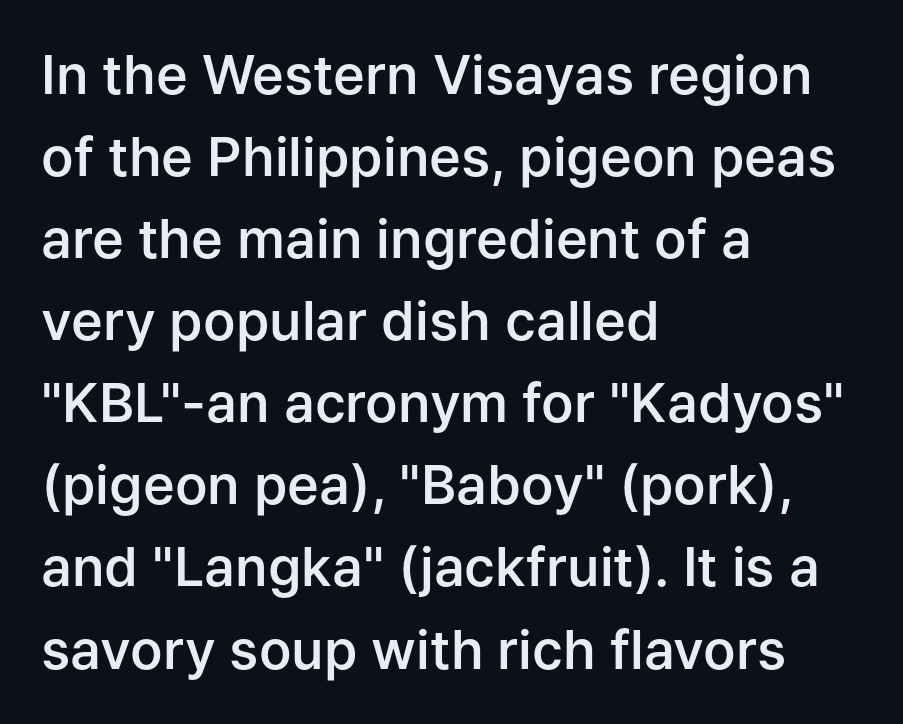
The image shows 54 px semibold sans-serif type, upright; set left-aligned, normal line spacing (1.52x), normal letter spacing, not underlined; low stroke contrast and a medium x-height.
